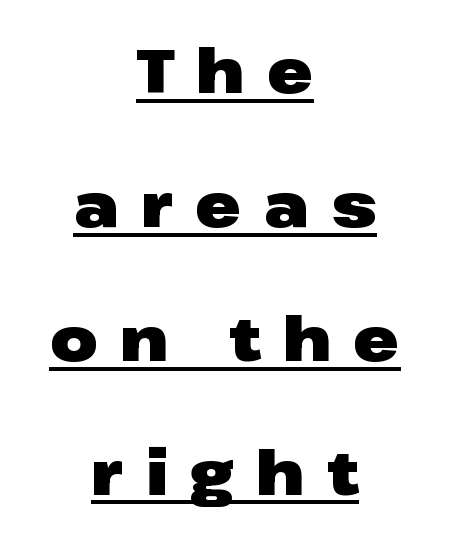
The image shows 62 px heavy, wide sans-serif type, upright; set centered, loose line spacing (2.16x), unusually wide letter spacing (+0.36 em), underlined; low stroke contrast and a medium x-height.
